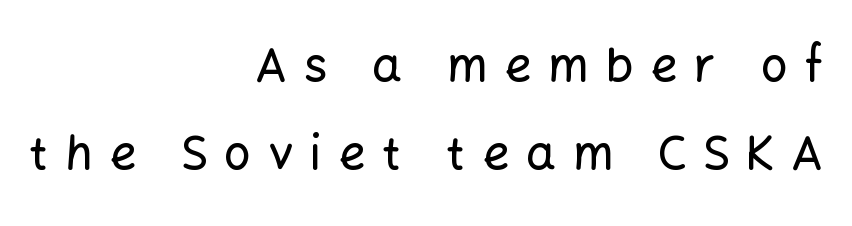
{"serif": "no", "italic": "no", "width": "normal", "stroke_contrast": "low", "x_height": "medium", "monospaced": "no", "underline": "no", "align": "right", "line_spacing_ratio": 1.88, "letter_spacing": "wide", "letter_spacing_em": 0.36, "glyph_px": 47}
